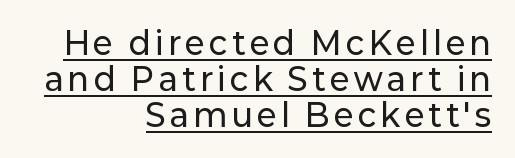
Is this a fixed-width face? No — the glyphs have proportional, varying widths. In designer terms, the underline attribute is active on this setting. Characters remain perfectly vertical along every line. Notice how the passage keeps a crisp vertical edge on the right only. Stroke terminals: plain, sans-serif.
